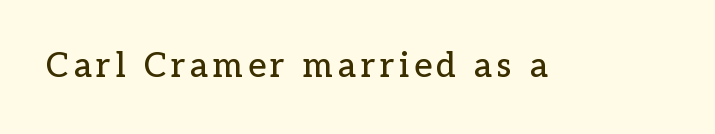
{"serif": "yes", "italic": "no", "width": "normal", "stroke_contrast": "low", "x_height": "medium", "monospaced": "no", "underline": "no", "glyph_px": 34}
